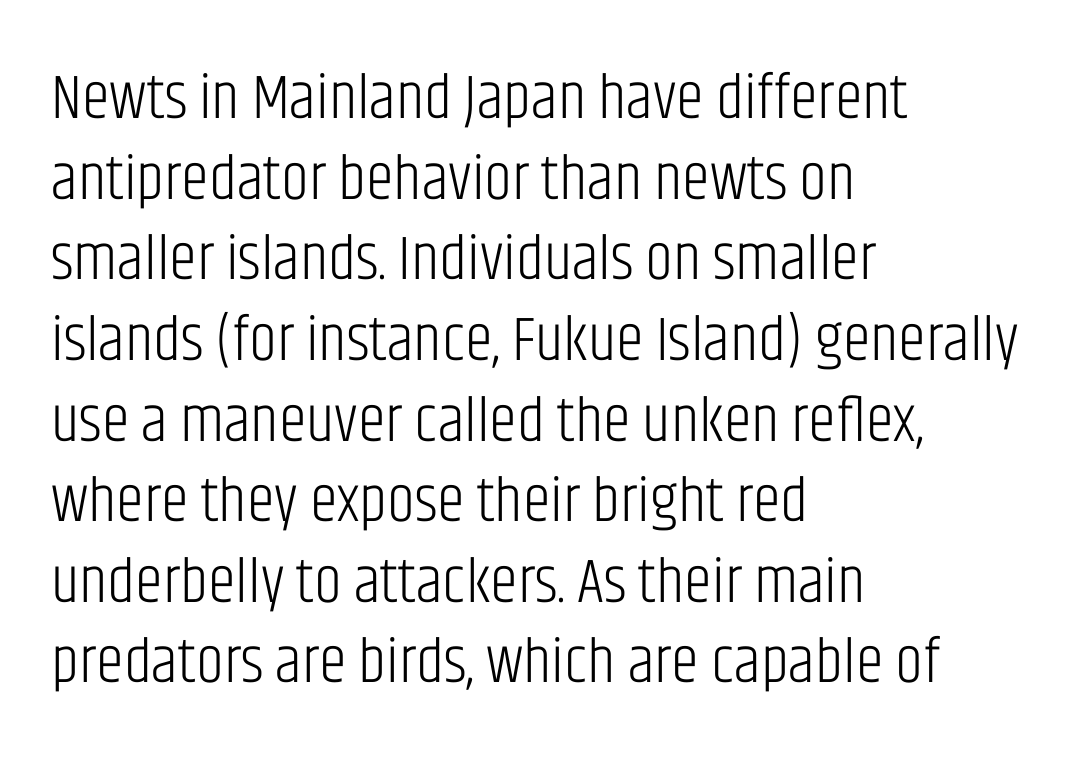
Q: Is the text bold? A: No.
Q: Is the text italic (slanted)? A: No, it is upright.
Q: Is the typeface a serif or a sans-serif typeface? A: Sans-serif.
Q: Is the text underlined? A: No.
Q: How is the paragraph aligned? A: Left-aligned.
Q: Is the spacing between letters normal or unusually wide? A: Normal.
Q: Is the spacing between lines tight, normal or loose? A: Normal.
Q: Width (condensed, normal, or wide)? A: Condensed.
Q: Stroke contrast? A: Low.
Q: x-height? A: Large.
Q: Monospaced? A: No.
